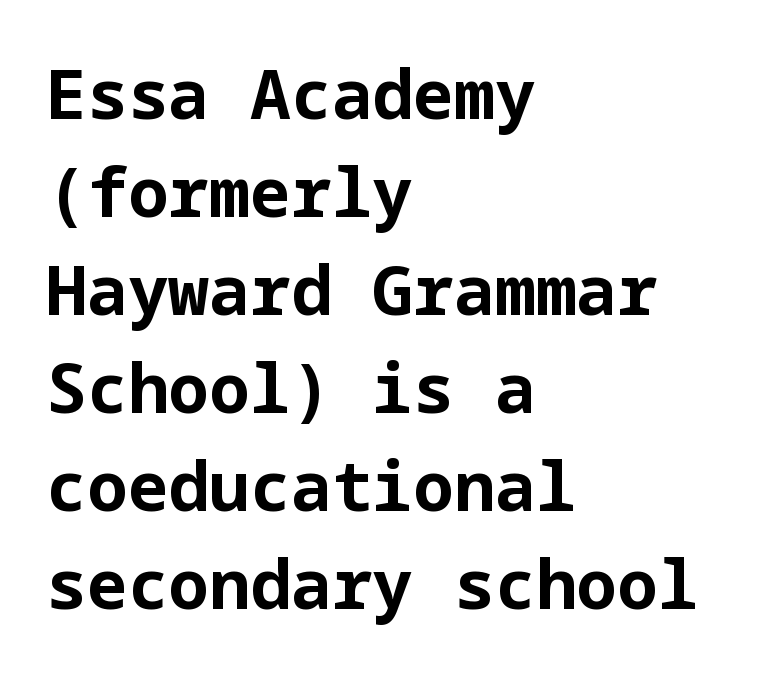
The passage shown is typeset with a sans-serif family. Is the type bold? Yes — the strokes are clearly thick and heavy. If you drew a ruler down the left edge, every line would touch it. Type without underlining. The letters stand straight up with perfectly vertical stems. The type is set solid horizontally, with unmodified tracking.
